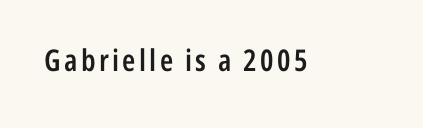
The image shows 30 px semibold, condensed sans-serif type, upright; set not underlined; low stroke contrast and a medium x-height.
